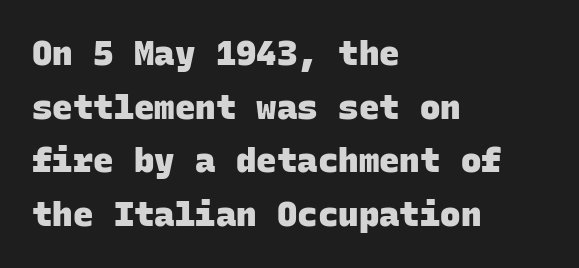
The image shows 34 px heavy sans-serif type, monospaced; set left-aligned, normal line spacing (1.58x), normal letter spacing, not underlined; low stroke contrast and a large x-height.
